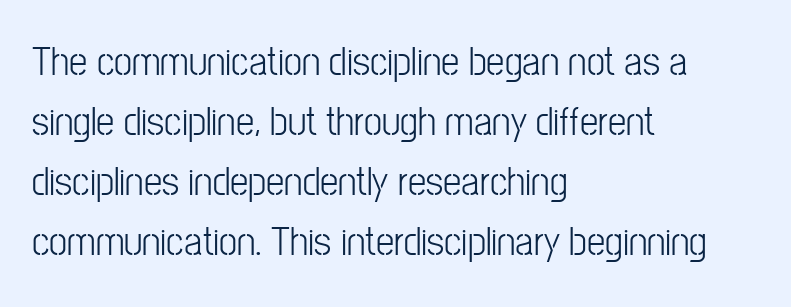
The image shows 41 px light, condensed sans-serif type, upright; set left-aligned, normal line spacing (1.46x), normal letter spacing, not underlined; low stroke contrast and a medium x-height.
